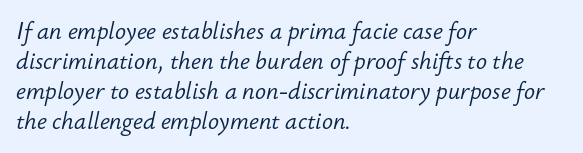
The image shows 23 px text type, italic (leaning right); set left-aligned, normal line spacing (1.31x), normal letter spacing, not underlined.
